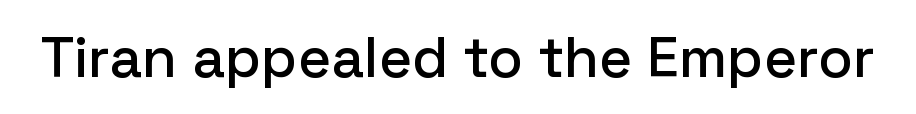
{"serif": "no", "italic": "no", "width": "normal", "stroke_contrast": "low", "x_height": "medium", "monospaced": "no", "underline": "no", "letter_spacing": "normal", "letter_spacing_em": 0.0, "glyph_px": 57}
